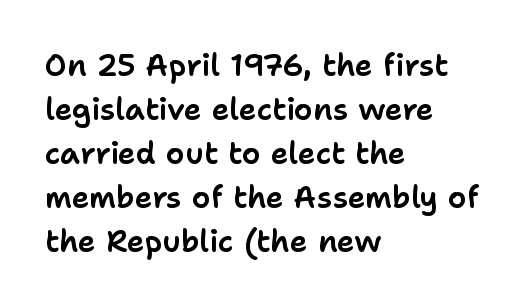
{"serif": "no", "italic": "no", "width": "normal", "stroke_contrast": "low", "x_height": "medium", "monospaced": "no", "underline": "no", "align": "left", "line_spacing": "normal", "line_spacing_ratio": 1.47, "letter_spacing": "normal", "letter_spacing_em": 0.0, "glyph_px": 30}
